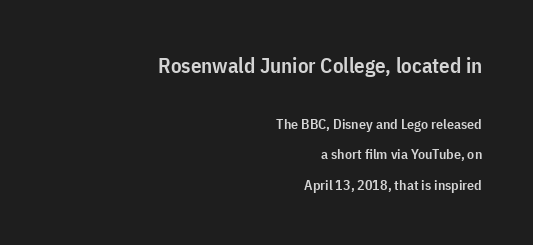
Q: Is the text bold? A: Semi-bold.
Q: Is the text italic (slanted)? A: No, it is upright.
Q: Is the text underlined? A: No.
Q: How is the paragraph aligned? A: Right-aligned.
Q: Is the spacing between letters normal or unusually wide? A: Normal.
Q: Is the spacing between lines tight, normal or loose? A: Loose.
Q: Which block of text is set in a larger size, the first (top) or the second (bottom)? A: The first (top) one.
